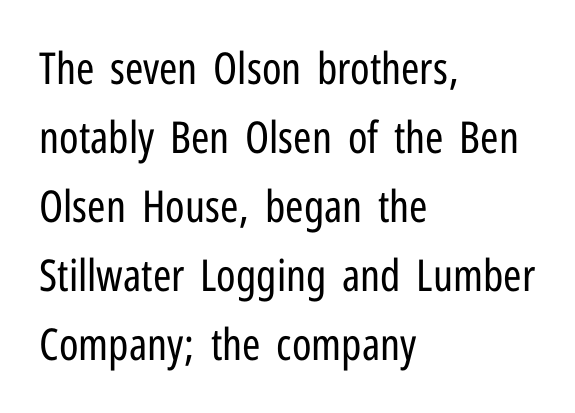
Look at the bottom of the vertical strokes: they stop flat, with no serifs. Typeset ragged right — the left edge is the straight one. A typesetter would call this leading conventional body-copy spacing. No chunkiness to these letters — they're not bold.
